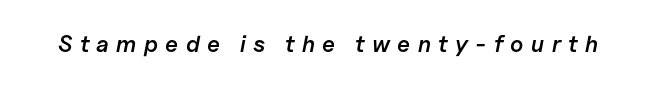
{"italic": "yes", "lean": "right", "slant_degrees": 11, "bold": "semi", "underline": "no", "letter_spacing": "wide", "letter_spacing_em": 0.32, "glyph_px": 23}
